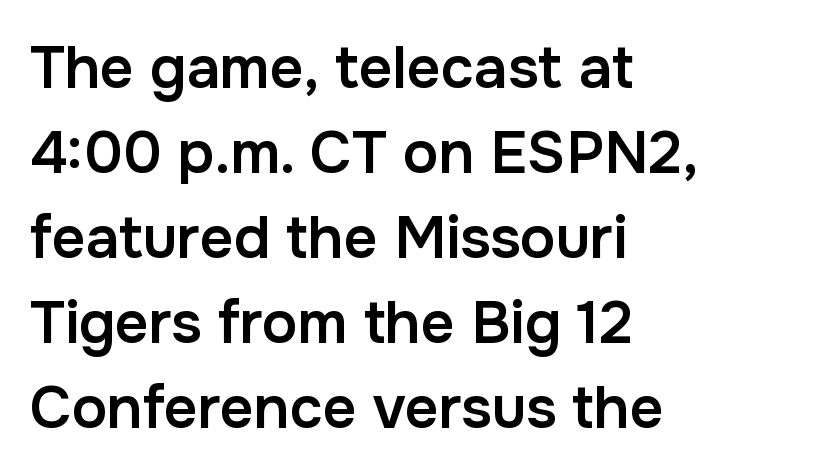
{"serif": "no", "italic": "no", "bold": "semi", "weight": "semibold", "width": "normal", "stroke_contrast": "low", "x_height": "medium", "monospaced": "no", "underline": "no", "align": "left", "line_spacing": "normal", "line_spacing_ratio": 1.44, "letter_spacing": "normal", "letter_spacing_em": 0.0, "glyph_px": 59}
